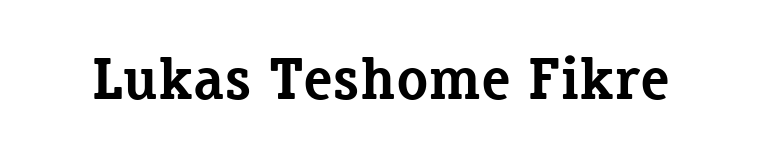
The image shows 59 px bold serif type, upright; set normal letter spacing, not underlined; low stroke contrast and a medium x-height.
